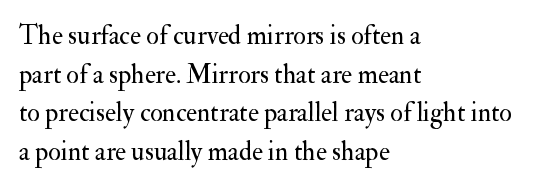
Q: Is the text bold? A: No.
Q: Is the text italic (slanted)? A: No, it is upright.
Q: Is the text underlined? A: No.
Q: How is the paragraph aligned? A: Left-aligned.
Q: Is the spacing between letters normal or unusually wide? A: Normal.
Q: Is the spacing between lines tight, normal or loose? A: Normal.
